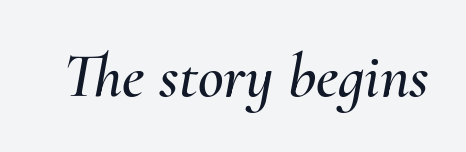
Q: Is the text italic (slanted)? A: Yes, it leans right by about 10 degrees.
Q: Is the text underlined? A: No.
Q: Is the spacing between letters normal or unusually wide? A: Normal.
Q: Width (condensed, normal, or wide)? A: Normal.
Q: Stroke contrast? A: Medium.
Q: x-height? A: Small.
Q: Monospaced? A: No.
